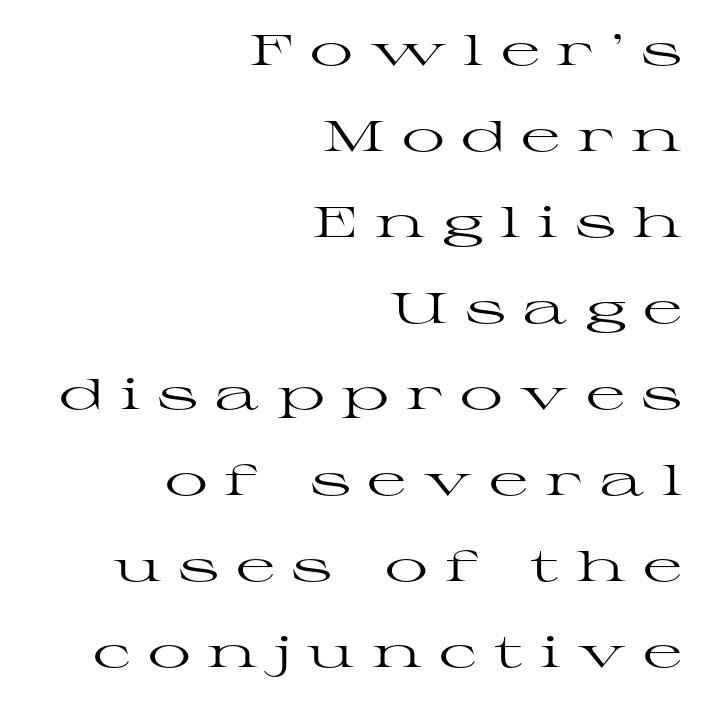
The image shows 43 px regular-weight, wide serif type, upright; set right-aligned, loose line spacing (2.0x), unusually wide letter spacing (+0.39 em), not underlined; high stroke contrast and a medium x-height.
